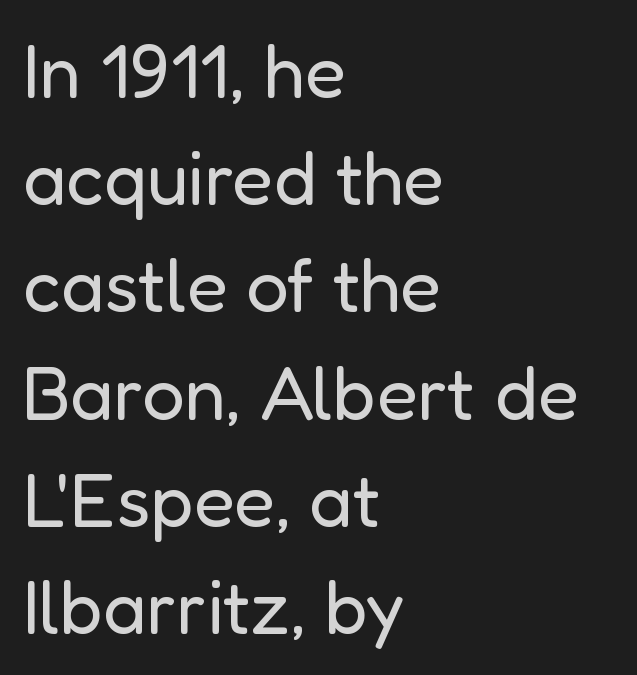
Q: Is the text bold? A: No.
Q: Is the text italic (slanted)? A: No, it is upright.
Q: Is the typeface a serif or a sans-serif typeface? A: Sans-serif.
Q: Is the text underlined? A: No.
Q: How is the paragraph aligned? A: Left-aligned.
Q: Is the spacing between letters normal or unusually wide? A: Normal.
Q: Is the spacing between lines tight, normal or loose? A: Normal.
Q: Width (condensed, normal, or wide)? A: Normal.
Q: Stroke contrast? A: Low.
Q: x-height? A: Medium.
Q: Monospaced? A: No.
